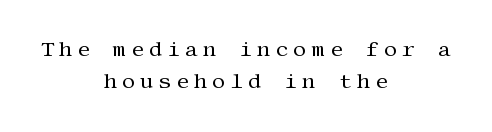
Q: Is the text bold? A: No.
Q: Is the text italic (slanted)? A: No, it is upright.
Q: Is the text underlined? A: No.
Q: How is the paragraph aligned? A: Centered.
Q: Is the spacing between letters normal or unusually wide? A: Unusually wide.
Q: Is the spacing between lines tight, normal or loose? A: Normal.
